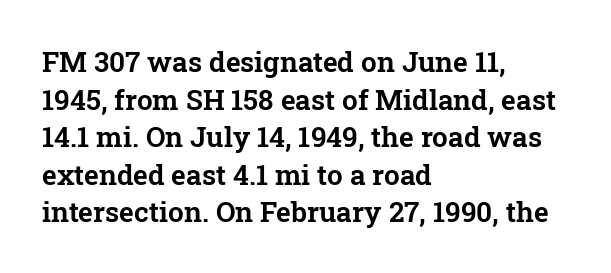
Each letter keeps its own natural width here, so spacing adapts to shape. Compared with typical body copy, the letter spacing here is the same. Any mark beneath the type? The region is blank. The text block is weighted toward the left margin, trailing off unevenly rightward.
